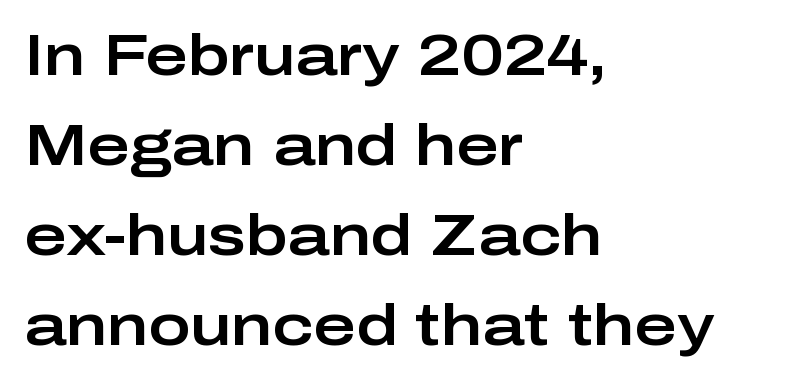
The lines are quadded left. In terms of letterform style, serifs are entirely absent. You can tell it's not italic because the verticals are truly vertical. A typesetter would call this leading conventional body-copy spacing. The line texture is even and compact thanks to regular tracking.
